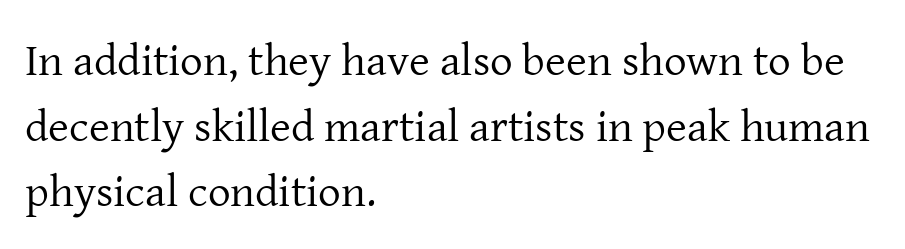
Q: Is the text bold? A: No.
Q: Is the text italic (slanted)? A: No, it is upright.
Q: Is the typeface a serif or a sans-serif typeface? A: Serif.
Q: Is the text underlined? A: No.
Q: How is the paragraph aligned? A: Left-aligned.
Q: Is the spacing between letters normal or unusually wide? A: Normal.
Q: Is the spacing between lines tight, normal or loose? A: Normal.
Q: Width (condensed, normal, or wide)? A: Normal.
Q: Stroke contrast? A: Low.
Q: x-height? A: Medium.
Q: Monospaced? A: No.
